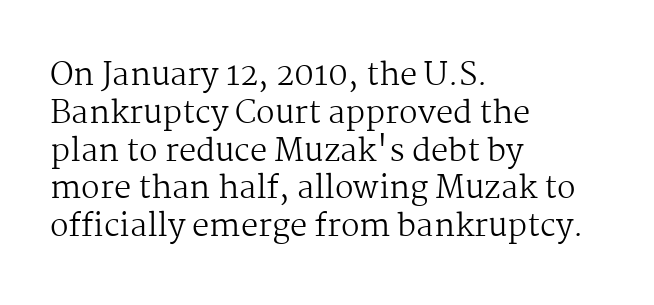
Q: Is the text bold? A: No.
Q: Is the text italic (slanted)? A: No, it is upright.
Q: Is the typeface a serif or a sans-serif typeface? A: Serif.
Q: Is the text underlined? A: No.
Q: How is the paragraph aligned? A: Left-aligned.
Q: Is the spacing between letters normal or unusually wide? A: Normal.
Q: Width (condensed, normal, or wide)? A: Normal.
Q: Stroke contrast? A: Medium.
Q: x-height? A: Medium.
Q: Monospaced? A: No.
